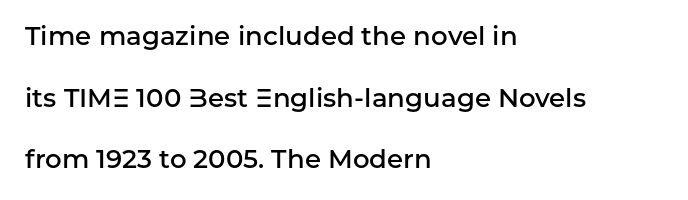
Q: Is the text bold? A: Semi-bold.
Q: Is the text italic (slanted)? A: No, it is upright.
Q: Is the text underlined? A: No.
Q: How is the paragraph aligned? A: Left-aligned.
Q: Is the spacing between letters normal or unusually wide? A: Normal.
Q: Is the spacing between lines tight, normal or loose? A: Loose.
